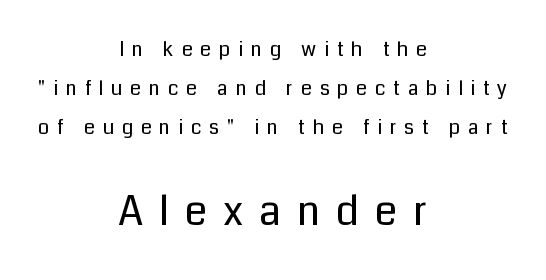
The image shows 41 px regular-weight sans-serif type, upright; set centered, loose line spacing (1.96x), unusually wide letter spacing (+0.38 em), not underlined; the second (bottom) block is 2.05x larger; low stroke contrast and a medium x-height.
